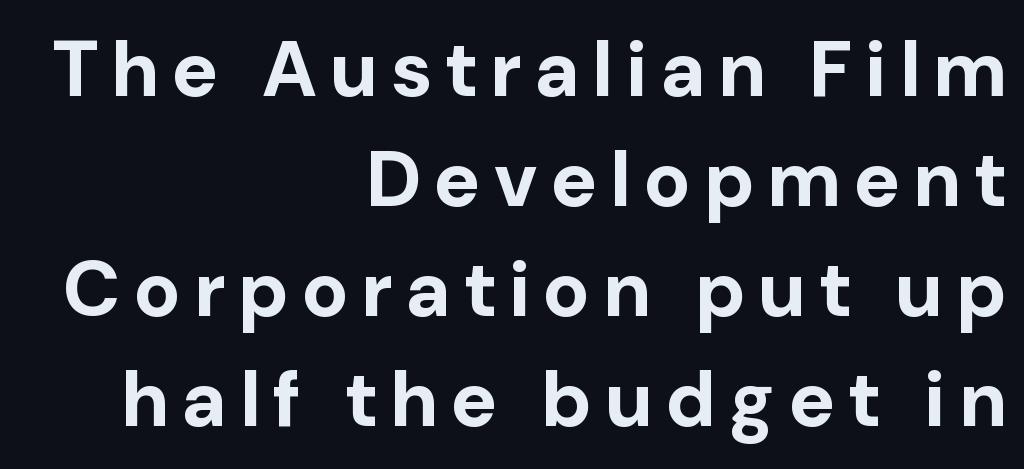
The image shows 78 px bold sans-serif type, upright; set right-aligned, normal line spacing (1.41x), not underlined; low stroke contrast and a medium x-height.
